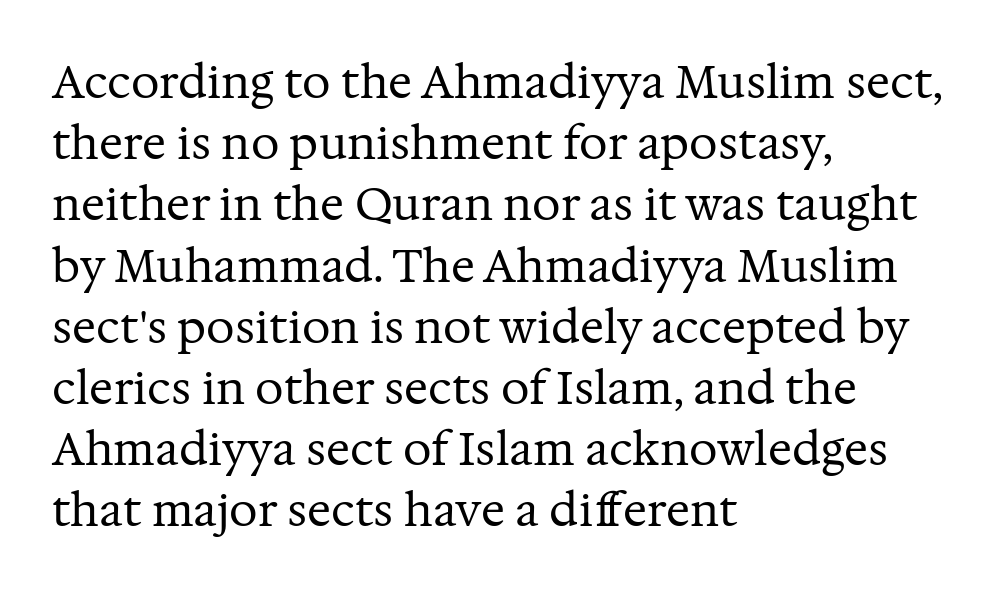
{"serif": "yes", "italic": "no", "bold": "no", "weight": "regular", "width": "normal", "stroke_contrast": "medium", "x_height": "medium", "monospaced": "no", "underline": "no", "align": "left", "line_spacing": "normal", "line_spacing_ratio": 1.36, "letter_spacing": "normal", "letter_spacing_em": 0.0, "glyph_px": 45}
